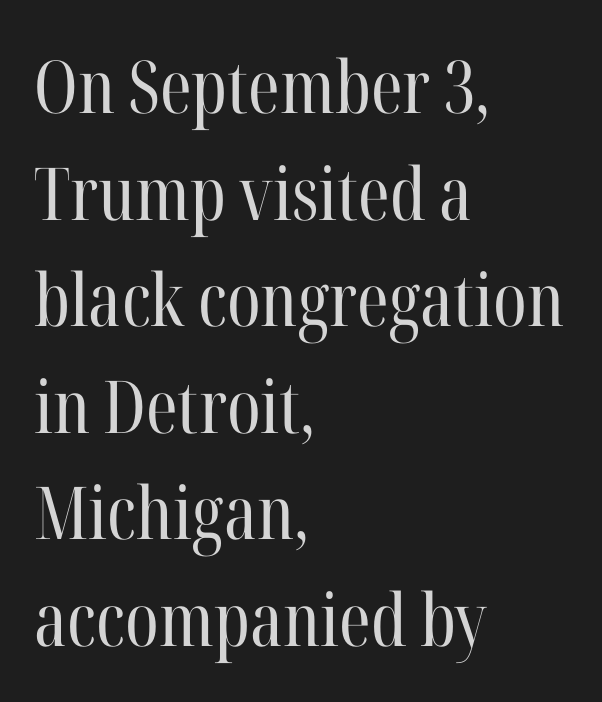
The image shows 73 px regular-weight, condensed serif type, upright; set left-aligned, normal line spacing (1.46x), normal letter spacing, not underlined; high stroke contrast and a medium x-height.
